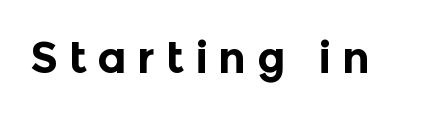
The image shows 44 px bold sans-serif type, upright; set unusually wide letter spacing (+0.24 em), not underlined; a medium x-height.
